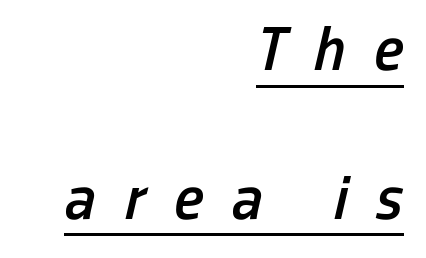
The horizontal fit of the characters is loose and conspicuously gappy. Looks like someone drew a line under every word here. Stroke thickness is moderately raised; the sample reads as semibold. Each line ends at the same right margin while the left side varies. Posture: slanted.
